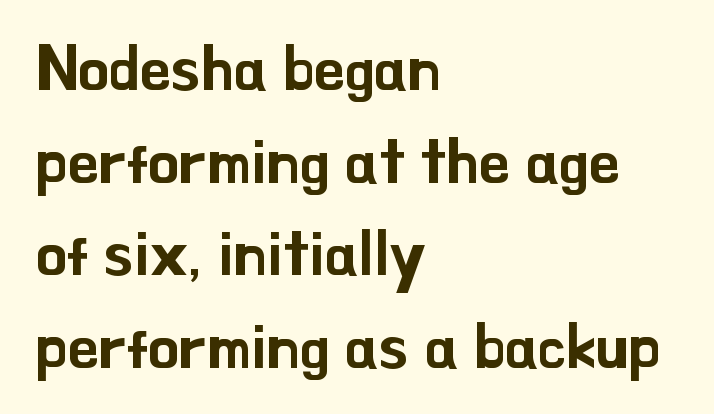
The image shows 63 px sans-serif type, upright; set left-aligned, normal line spacing (1.47x), normal letter spacing, not underlined; low stroke contrast and a small x-height.
